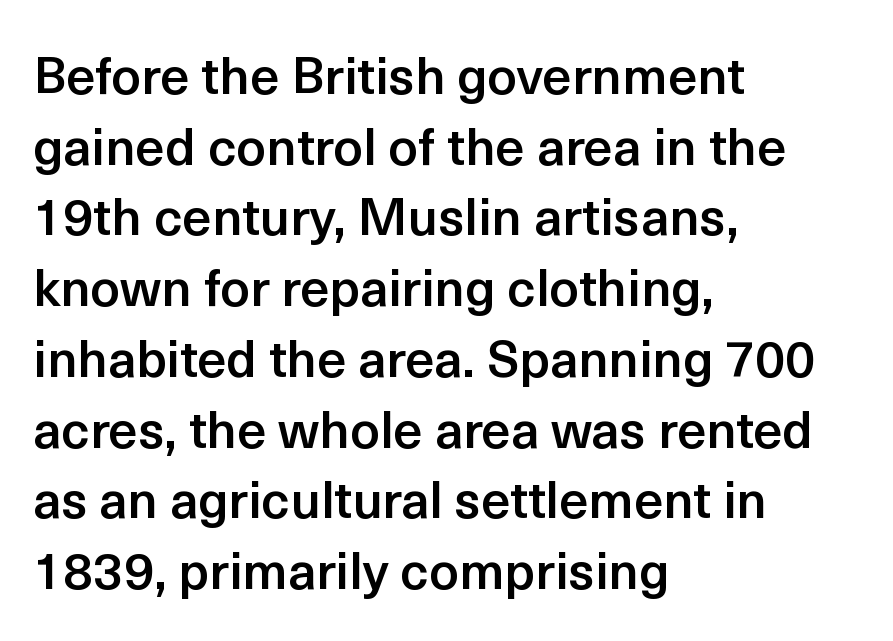
The image shows 52 px semibold sans-serif type, upright; set left-aligned, normal line spacing (1.36x), normal letter spacing, not underlined; a medium x-height.
